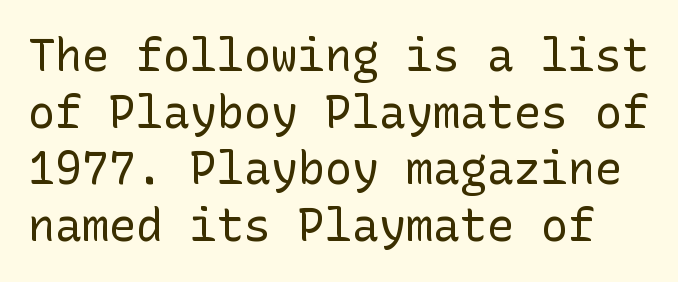
The image shows 45 px regular-weight sans-serif type, upright; set normal line spacing (1.26x), normal letter spacing, not underlined; low stroke contrast and a medium x-height.
